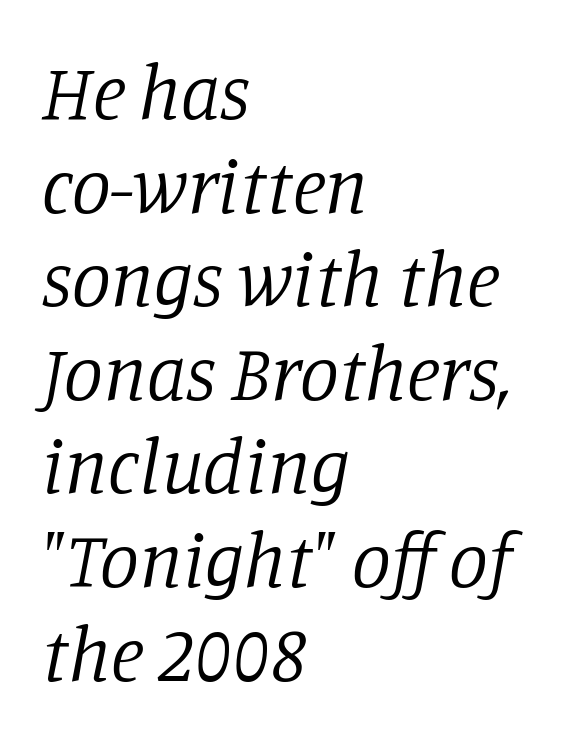
The image shows 78 px regular-weight serif type, italic (leaning right); set left-aligned, line spacing 1.2x, normal letter spacing, not underlined; low stroke contrast and a large x-height.
